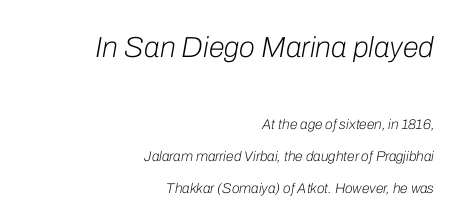
Q: Is the text bold? A: No.
Q: Is the text italic (slanted)? A: Yes, it leans right by about 10 degrees.
Q: Is the text underlined? A: No.
Q: How is the paragraph aligned? A: Right-aligned.
Q: Is the spacing between letters normal or unusually wide? A: Normal.
Q: Is the spacing between lines tight, normal or loose? A: Loose.
Q: Which block of text is set in a larger size, the first (top) or the second (bottom)? A: The first (top) one.
Q: Width (condensed, normal, or wide)? A: Normal.
Q: Stroke contrast? A: Low.
Q: x-height? A: Medium.
Q: Monospaced? A: No.
